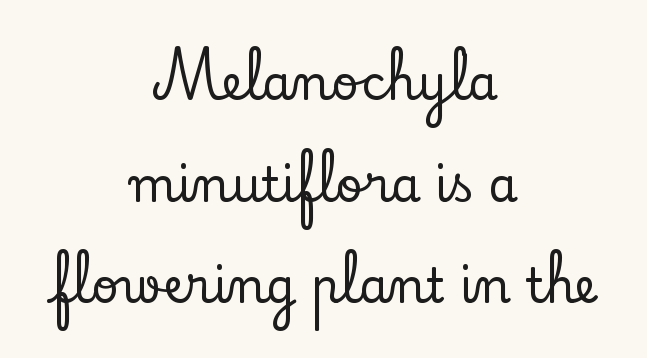
This rendering features lettering with no underline. Are there feet on the stems? There are — it's a serif. This sample trades compactness for vertical openness between lines. The lettering holds an erect, upright posture throughout.
